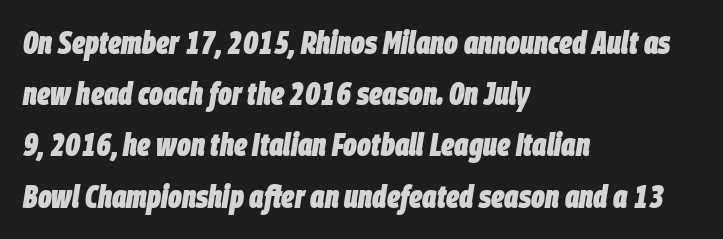
The image shows 32 px heavy, condensed type, italic (leaning right); set left-aligned, normal line spacing (1.6x), normal letter spacing, not underlined; low stroke contrast and a large x-height.
